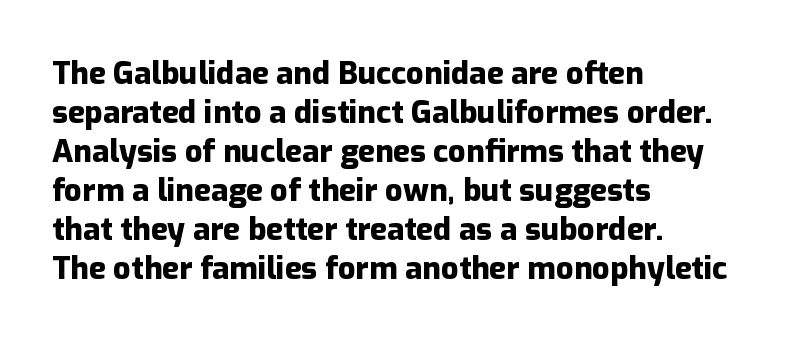
Letters rest on an invisible, unmarked baseline. If you drew a line through each stem, it would be perfectly vertical. The lines sit at an ordinary, default distance from one another. The font family rendered here belongs to the sans-serif group. Characters follow at the spacing the type designer built in. Which margin do the lines hug? The left one — the right edge is uneven.
